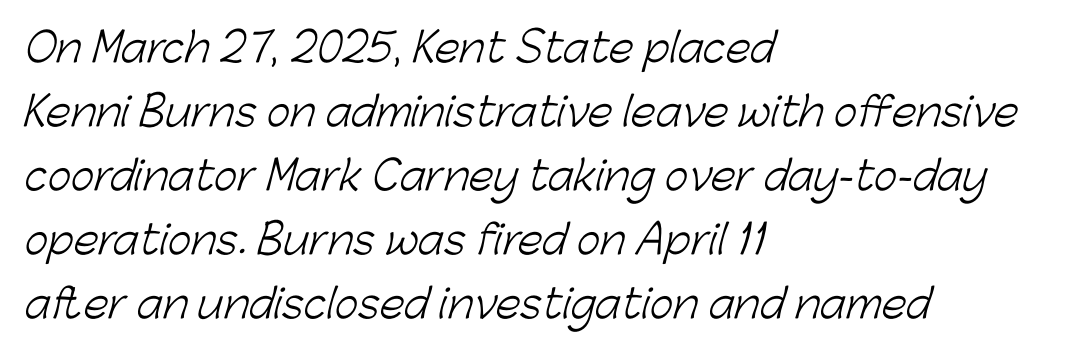
{"serif": "no", "bold": "no", "weight": "light", "width": "normal", "stroke_contrast": "low", "x_height": "medium", "monospaced": "no", "underline": "no", "align": "left", "line_spacing": "normal", "line_spacing_ratio": 1.6, "letter_spacing": "normal", "letter_spacing_em": 0.0, "glyph_px": 40}
